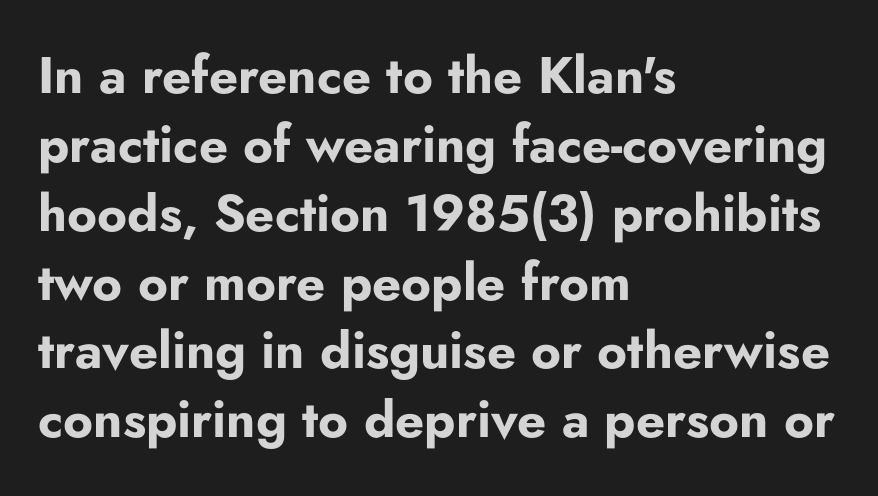
{"serif": "no", "italic": "no", "bold": "yes", "weight": "bold", "width": "normal", "stroke_contrast": "low", "x_height": "small", "monospaced": "no", "underline": "no", "align": "left", "line_spacing": "normal", "line_spacing_ratio": 1.35, "letter_spacing": "normal", "letter_spacing_em": 0.0, "glyph_px": 51}
